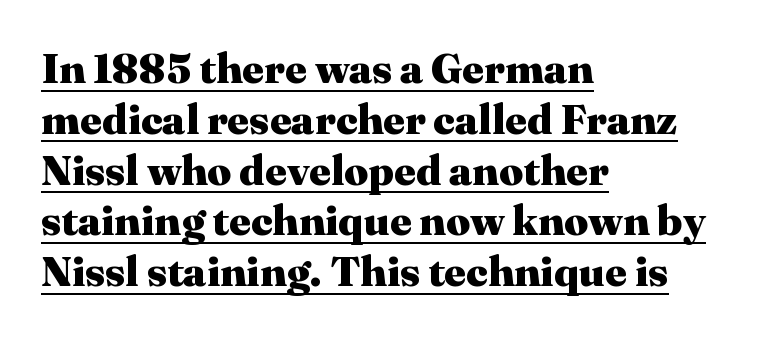
Q: Is the text bold? A: Yes.
Q: Is the text italic (slanted)? A: No, it is upright.
Q: Is the typeface a serif or a sans-serif typeface? A: Serif.
Q: Is the text underlined? A: Yes.
Q: How is the paragraph aligned? A: Left-aligned.
Q: Is the spacing between letters normal or unusually wide? A: Normal.
Q: Width (condensed, normal, or wide)? A: Normal.
Q: Stroke contrast? A: Medium.
Q: x-height? A: Medium.
Q: Monospaced? A: No.
